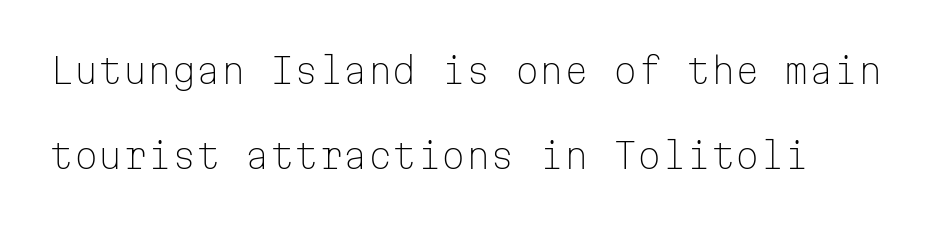
Q: Is the text bold? A: No.
Q: Is the text italic (slanted)? A: No, it is upright.
Q: Is the typeface a serif or a sans-serif typeface? A: Sans-serif.
Q: Is the text underlined? A: No.
Q: How is the paragraph aligned? A: Left-aligned.
Q: Is the spacing between letters normal or unusually wide? A: Normal.
Q: Is the spacing between lines tight, normal or loose? A: Loose.
Q: Width (condensed, normal, or wide)? A: Normal.
Q: Stroke contrast? A: Low.
Q: x-height? A: Medium.
Q: Monospaced? A: Yes.
